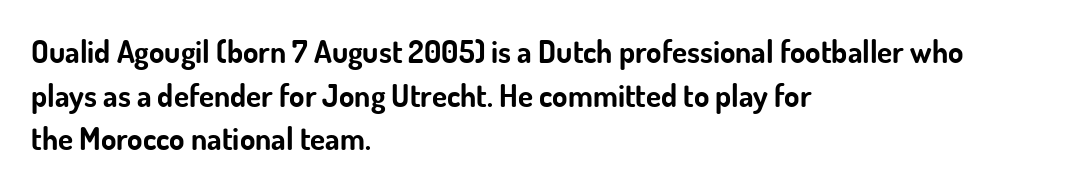
Q: Is the text bold? A: Yes.
Q: Is the text italic (slanted)? A: No, it is upright.
Q: Is the typeface a serif or a sans-serif typeface? A: Sans-serif.
Q: Is the text underlined? A: No.
Q: How is the paragraph aligned? A: Left-aligned.
Q: Is the spacing between letters normal or unusually wide? A: Normal.
Q: Is the spacing between lines tight, normal or loose? A: Normal.
Q: Width (condensed, normal, or wide)? A: Normal.
Q: Stroke contrast? A: Low.
Q: x-height? A: Small.
Q: Monospaced? A: No.
